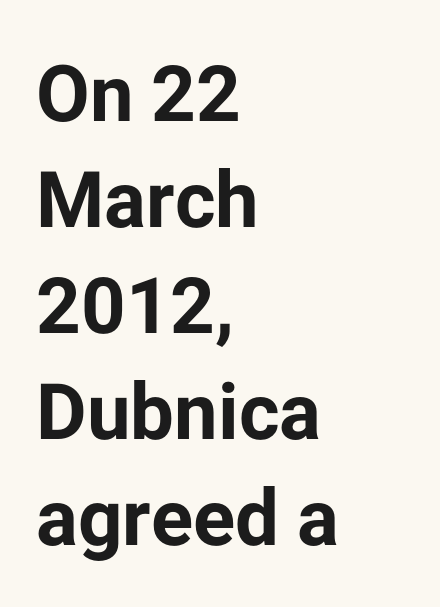
It's the straight-up-and-down kind of type. These lines carry a lot of weight — the face is fully bold. Words float on clear page, feet unadorned. Does extra space separate the letters? No, they use regular spacing. Varying glyph widths throughout — classic text-font behaviour.
